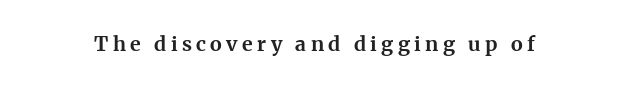
The image shows 20 px bold type, upright; set unusually wide letter spacing (+0.22 em), not underlined.
